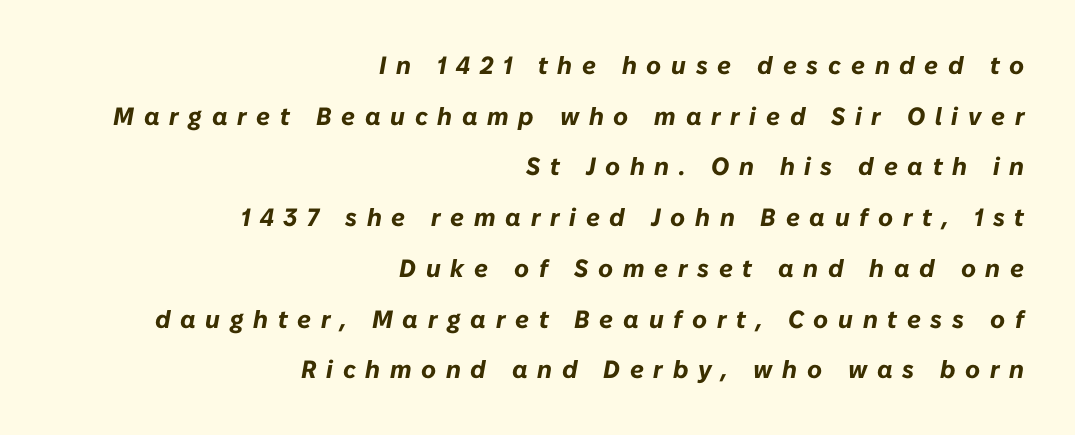
The image shows 25 px bold type, italic (leaning right); set right-aligned, loose line spacing (2.03x), unusually wide letter spacing (+0.39 em), not underlined.
